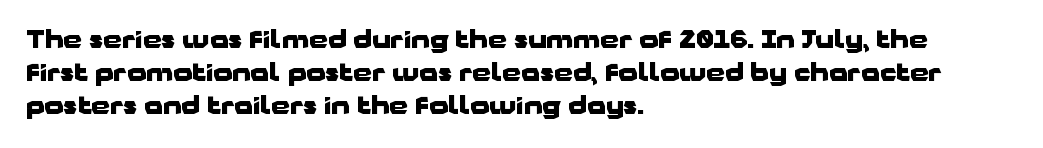
The tracking reads as untouched default to a designer's eye. Check the space under the baseline: it is left empty. The letters stand straight up with perfectly vertical stems. Each line starts at the same left margin while the right side varies. Weight check: bold — yes, fully. These lines sit exactly where default settings would place them.
